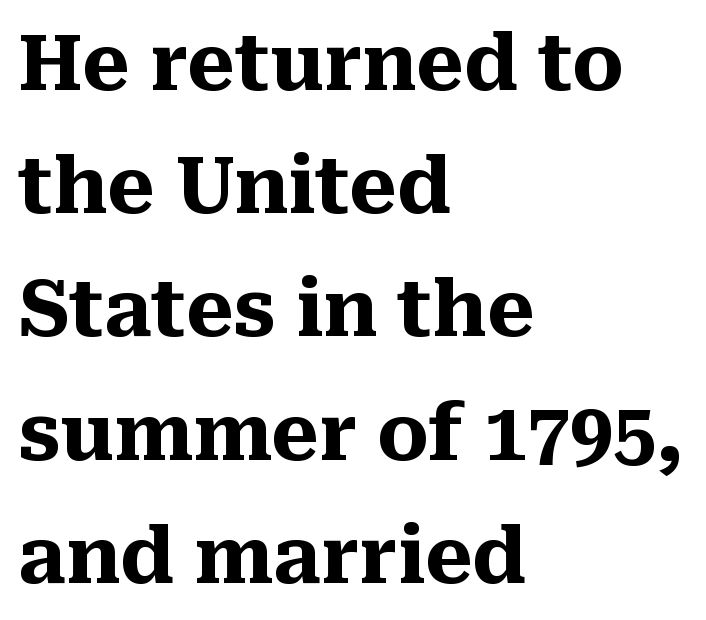
The image shows 77 px heavy serif type, upright; set left-aligned, normal line spacing (1.6x), normal letter spacing, not underlined; medium stroke contrast and a medium x-height.
